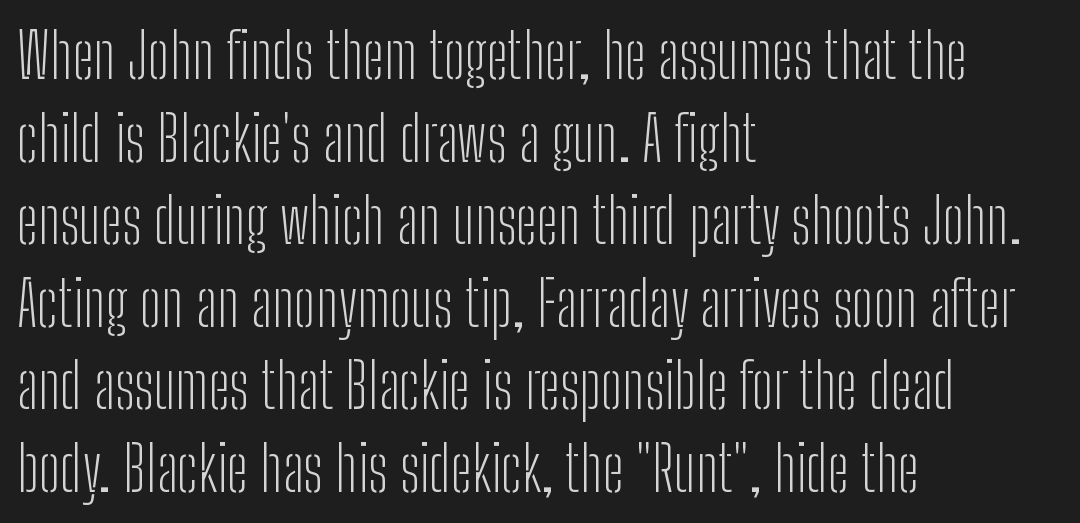
The image shows 63 px light, condensed sans-serif type, upright; set left-aligned, normal line spacing (1.31x), normal letter spacing, not underlined; low stroke contrast and a medium x-height.
